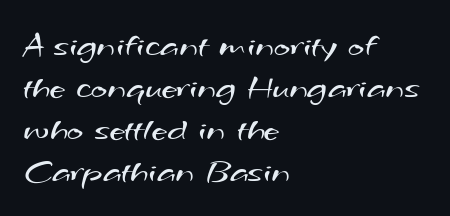
Think of a printed novel: that variable character pitch is what you see here. A quiet, ordinary-to-light weight characterises the typeface. Regarding serifs, this sample does without them. The gaps between neighbouring characters are ordinary and unremarkable. The words here are not underlined.
